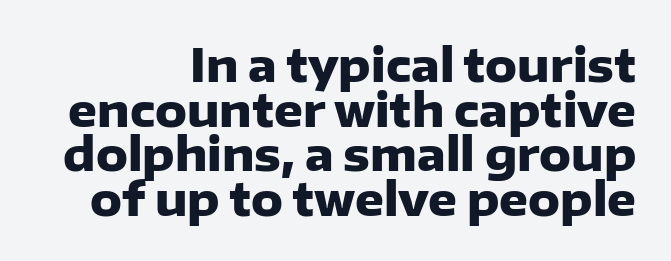
The image shows 45 px heavy sans-serif type, upright; set right-aligned, tight line spacing (0.99x), normal letter spacing, not underlined; low stroke contrast and a medium x-height.
